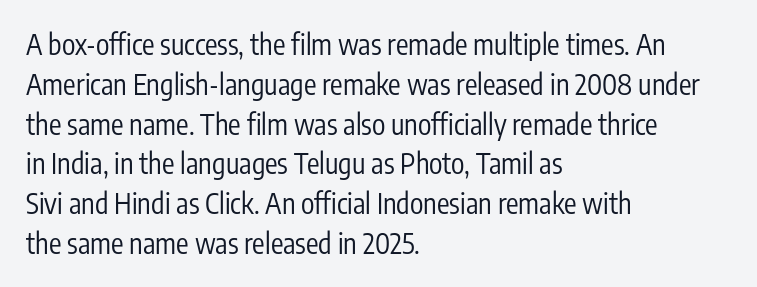
Q: Is the text bold? A: No.
Q: Is the text italic (slanted)? A: No, it is upright.
Q: Is the typeface a serif or a sans-serif typeface? A: Sans-serif.
Q: Is the text underlined? A: No.
Q: How is the paragraph aligned? A: Left-aligned.
Q: Is the spacing between letters normal or unusually wide? A: Normal.
Q: Is the spacing between lines tight, normal or loose? A: Normal.
Q: Width (condensed, normal, or wide)? A: Condensed.
Q: Stroke contrast? A: Low.
Q: x-height? A: Medium.
Q: Monospaced? A: No.
